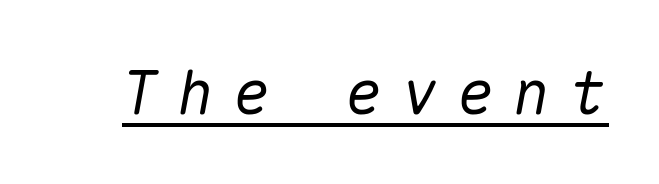
Caption: lettering with a line underneath. The passage shown leans; its letterforms are oblique. Tracking value appears strongly positive — letters spread wide. The face used here is monospaced, like something from a code editor.
